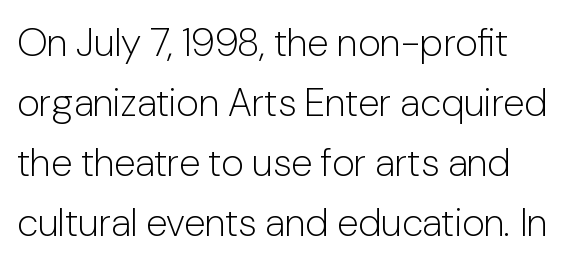
Q: Is the text bold? A: No.
Q: Is the text italic (slanted)? A: No, it is upright.
Q: Is the typeface a serif or a sans-serif typeface? A: Sans-serif.
Q: Is the text underlined? A: No.
Q: How is the paragraph aligned? A: Left-aligned.
Q: Is the spacing between letters normal or unusually wide? A: Normal.
Q: Is the spacing between lines tight, normal or loose? A: Normal.
Q: Width (condensed, normal, or wide)? A: Normal.
Q: Stroke contrast? A: Low.
Q: x-height? A: Medium.
Q: Monospaced? A: No.
